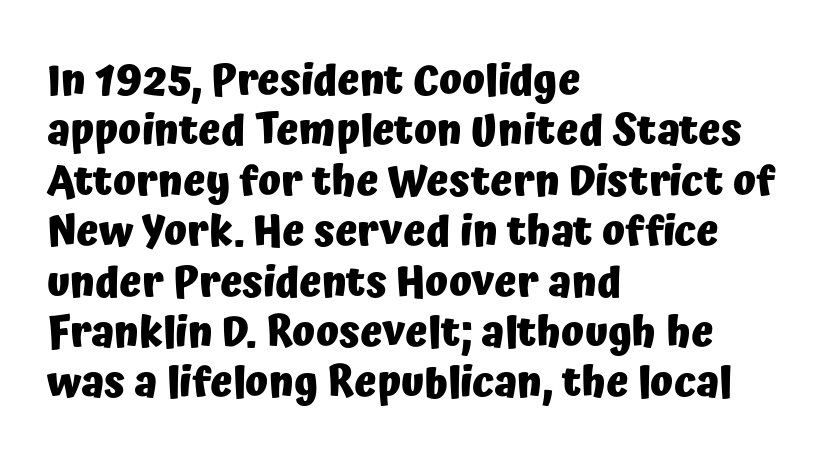
The image shows 42 px heavy sans-serif type, upright; set left-aligned, line spacing 1.2x, normal letter spacing, not underlined; low stroke contrast and a medium x-height.
